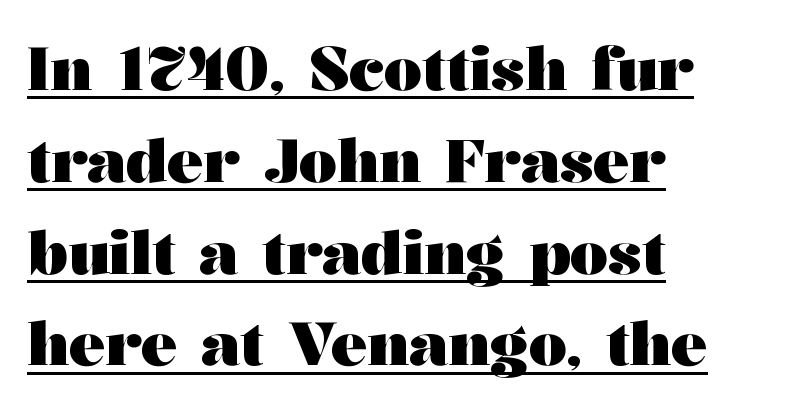
Character widths vary here, with narrow letters taking less room than wide ones. Leading: standard. A typesetter would label this face a serif. If you drew a ruler down the left edge, every line would touch it. Typographic density is high because the face is bold. Default kerning and tracking; the words read as compact shapes.
